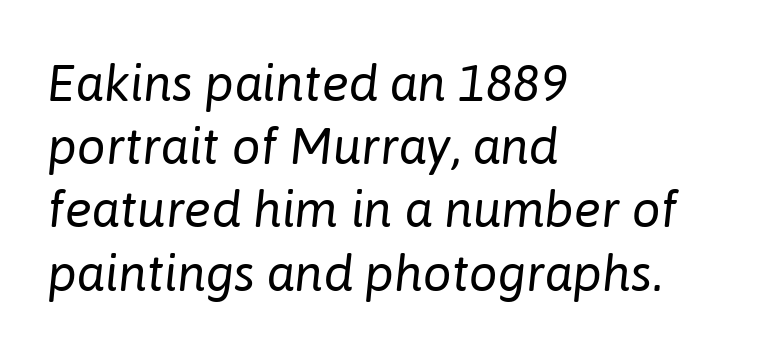
The image shows 51 px regular-weight type, italic (leaning right); set left-aligned, line spacing 1.24x, normal letter spacing, not underlined; low stroke contrast and a medium x-height.
